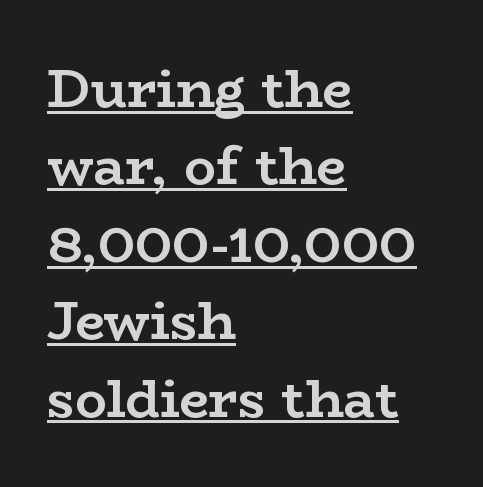
The image shows 53 px semibold, wide serif type, upright; set left-aligned, normal line spacing (1.46x), normal letter spacing, underlined; low stroke contrast and a medium x-height.
